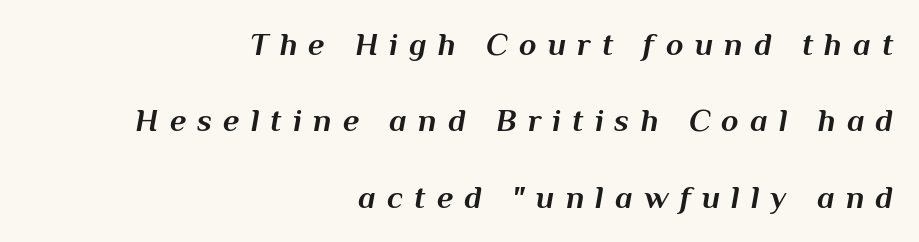
Q: Is the text bold? A: Yes.
Q: Is the text italic (slanted)? A: Yes, it leans right by about 10 degrees.
Q: Is the text underlined? A: No.
Q: How is the paragraph aligned? A: Right-aligned.
Q: Is the spacing between letters normal or unusually wide? A: Unusually wide.
Q: Is the spacing between lines tight, normal or loose? A: Loose.
Q: Width (condensed, normal, or wide)? A: Normal.
Q: Stroke contrast? A: Medium.
Q: x-height? A: Medium.
Q: Monospaced? A: No.
